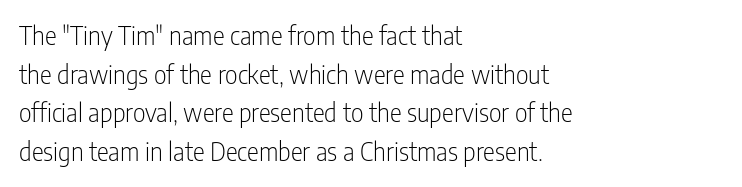
The image shows 25 px text type, upright; set left-aligned, normal line spacing (1.55x), normal letter spacing, not underlined.
